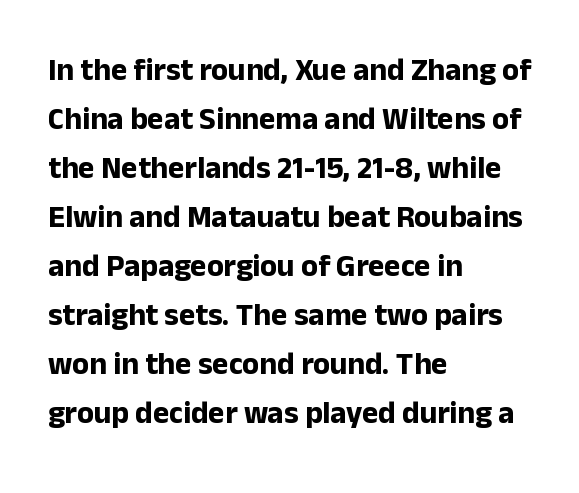
The image shows 31 px bold sans-serif type, upright; set left-aligned, normal line spacing (1.58x), normal letter spacing, not underlined; low stroke contrast and a medium x-height.
